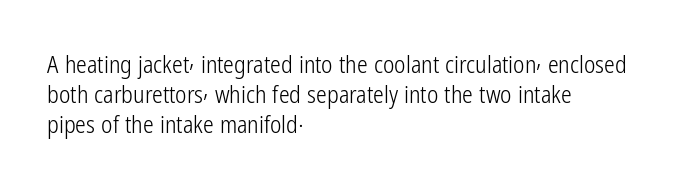
The image shows 24 px text type, upright; set left-aligned, normal line spacing (1.26x), normal letter spacing, not underlined.
